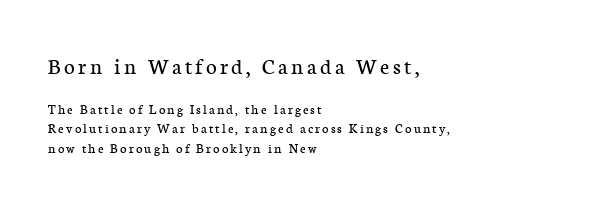
{"italic": "no", "bold": "no", "underline": "no", "align": "left", "line_spacing": "normal", "line_spacing_ratio": 1.38, "larger_block": "first", "size_ratio": 1.64, "glyph_px": 23}
